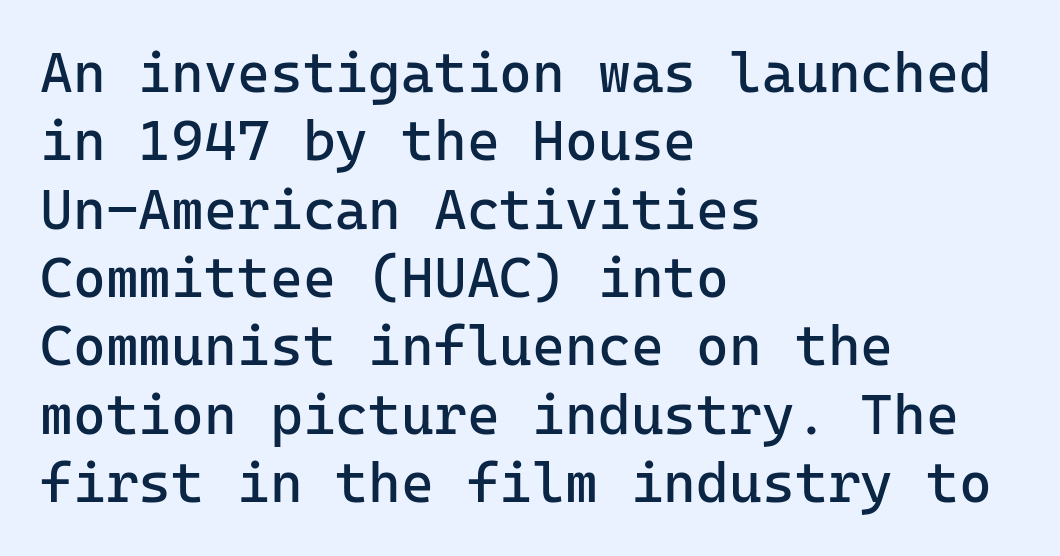
Q: Is the text bold? A: No.
Q: Is the text italic (slanted)? A: No, it is upright.
Q: Is the typeface a serif or a sans-serif typeface? A: Sans-serif.
Q: Is the text underlined? A: No.
Q: How is the paragraph aligned? A: Left-aligned.
Q: Is the spacing between letters normal or unusually wide? A: Normal.
Q: Width (condensed, normal, or wide)? A: Normal.
Q: Stroke contrast? A: Low.
Q: x-height? A: Medium.
Q: Monospaced? A: Yes.
